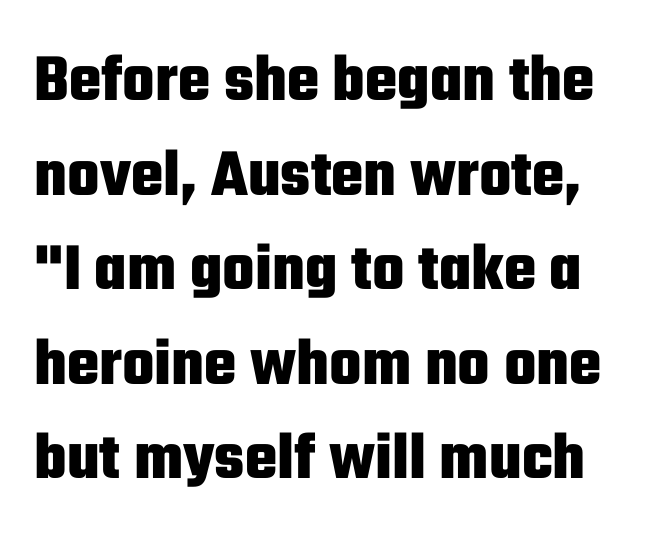
Each row of text sits above clean, open space. The designer went with a sans here, leaving each stem footless. The space between consecutive lines is moderate. The letters advance in unequal steps, a hallmark of proportional type. A dark, heavy texture on the line: the type is bold. Designer's note — italics off, roman on.
